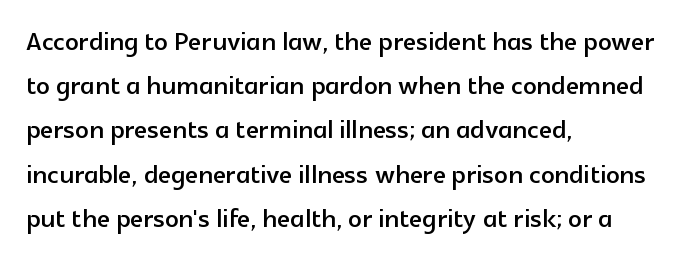
The image shows 34 px sans-serif type, upright; set left-aligned, normal line spacing (1.3x), normal letter spacing, not underlined; a medium x-height.
